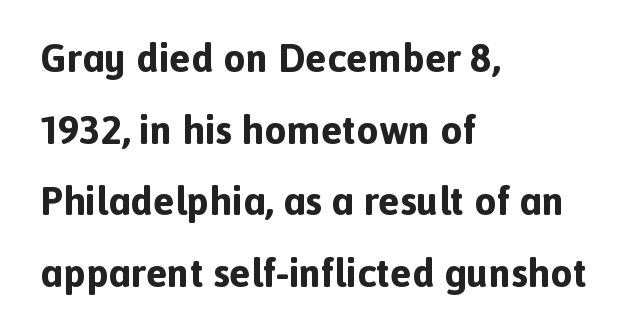
Ordinary non-slanted type is in use. Lines of text with bare space underneath. The typeface chosen for these lines omits serifs. Each glyph is drawn with heavy, bold strokes. Here the designer chose a conventional face with non-uniform glyph widths.
